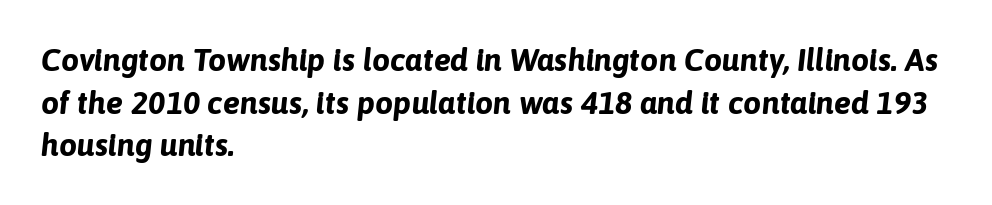
{"italic": "yes", "lean": "right", "slant_degrees": 6, "bold": "yes", "weight": "bold", "width": "normal", "stroke_contrast": "low", "x_height": "medium", "monospaced": "no", "underline": "no", "align": "left", "line_spacing": "normal", "line_spacing_ratio": 1.33, "letter_spacing": "normal", "letter_spacing_em": 0.0, "glyph_px": 32}
